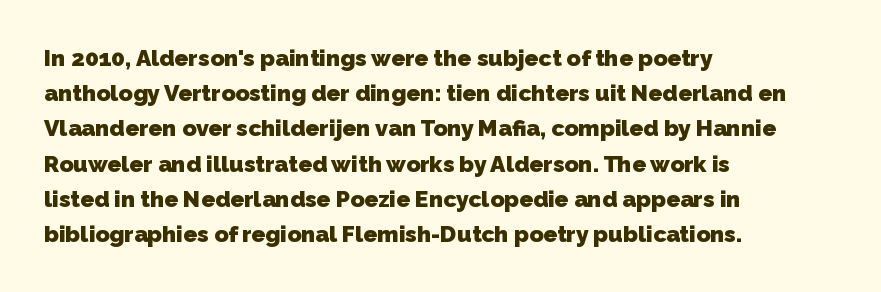
Q: Is the text bold? A: Yes.
Q: Is the text underlined? A: No.
Q: How is the paragraph aligned? A: Left-aligned.
Q: Is the spacing between letters normal or unusually wide? A: Normal.
Q: Is the spacing between lines tight, normal or loose? A: Normal.
